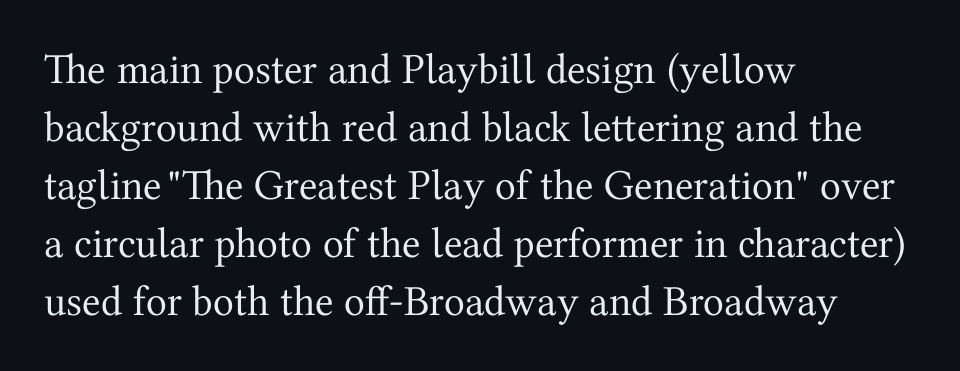
Q: Is the text bold? A: No.
Q: Is the text italic (slanted)? A: No, it is upright.
Q: Is the typeface a serif or a sans-serif typeface? A: Serif.
Q: Is the text underlined? A: No.
Q: How is the paragraph aligned? A: Left-aligned.
Q: Is the spacing between letters normal or unusually wide? A: Normal.
Q: Is the spacing between lines tight, normal or loose? A: Normal.
Q: Width (condensed, normal, or wide)? A: Normal.
Q: Stroke contrast? A: Medium.
Q: x-height? A: Medium.
Q: Monospaced? A: No.
